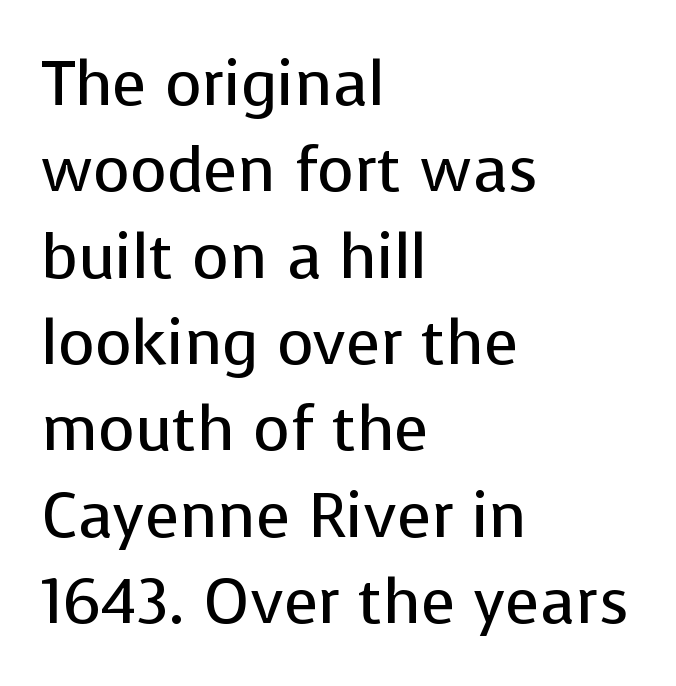
{"serif": "no", "italic": "no", "bold": "no", "weight": "regular", "width": "normal", "stroke_contrast": "low", "x_height": "medium", "monospaced": "no", "underline": "no", "align": "left", "line_spacing": "normal", "line_spacing_ratio": 1.37, "letter_spacing": "normal", "letter_spacing_em": 0.0, "glyph_px": 63}
